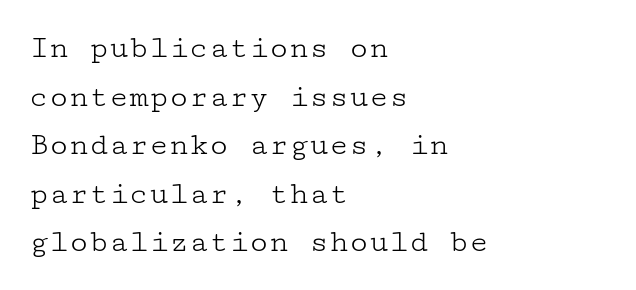
Q: Is the text bold? A: No.
Q: Is the text italic (slanted)? A: No, it is upright.
Q: Is the typeface a serif or a sans-serif typeface? A: Serif.
Q: Is the text underlined? A: No.
Q: How is the paragraph aligned? A: Left-aligned.
Q: Is the spacing between letters normal or unusually wide? A: Normal.
Q: Is the spacing between lines tight, normal or loose? A: Normal.
Q: Width (condensed, normal, or wide)? A: Wide.
Q: Stroke contrast? A: Low.
Q: x-height? A: Medium.
